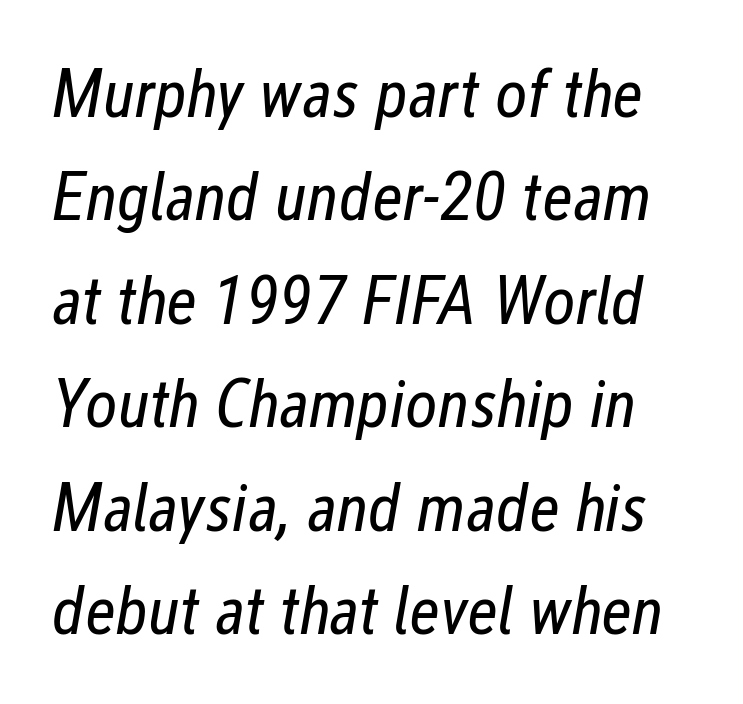
{"italic": "yes", "lean": "right", "slant_degrees": 12, "bold": "no", "weight": "regular", "width": "condensed", "stroke_contrast": "low", "x_height": "medium", "monospaced": "no", "underline": "no", "line_spacing": "normal", "line_spacing_ratio": 1.5, "letter_spacing": "normal", "letter_spacing_em": 0.0, "glyph_px": 69}
